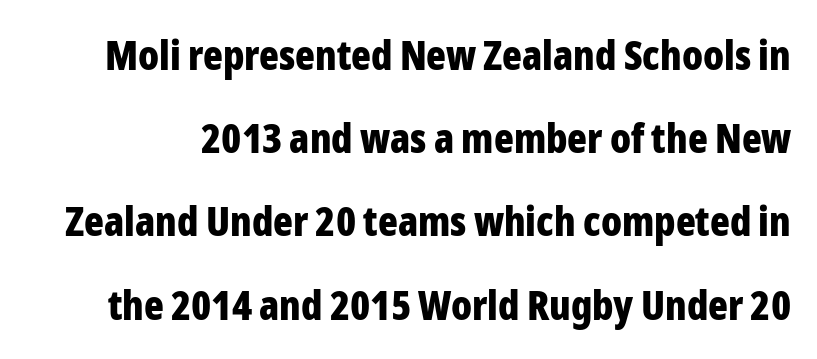
The typeface chosen for these lines omits serifs. Beneath every word, the page is bare. What stands out about the letter spacing? Nothing — it is the standard amount. The face used here is proportionally spaced, like ordinary book or web type.
